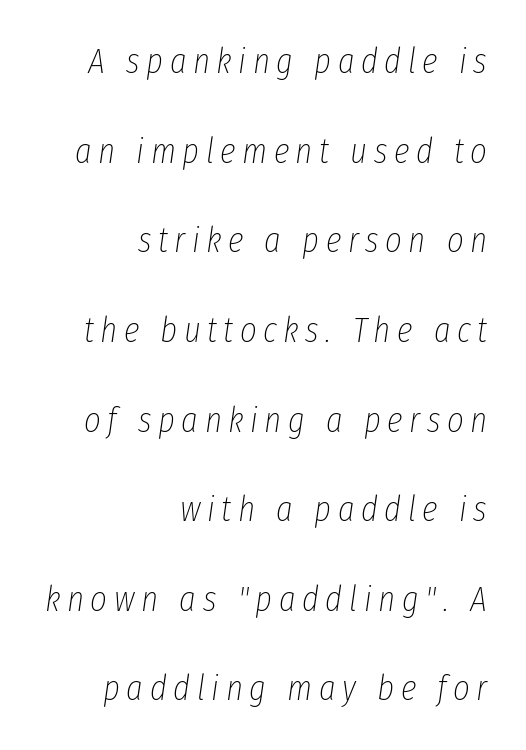
The image shows 36 px thin, condensed type, italic (leaning right); set right-aligned, loose line spacing (2.49x), not underlined; low stroke contrast and a medium x-height.
